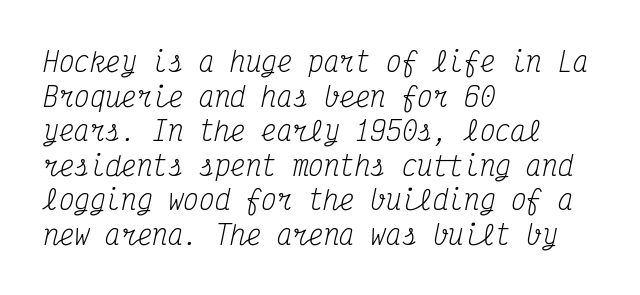
The image shows 26 px text type, italic (leaning right); set left-aligned, normal line spacing (1.33x), normal letter spacing, not underlined.
